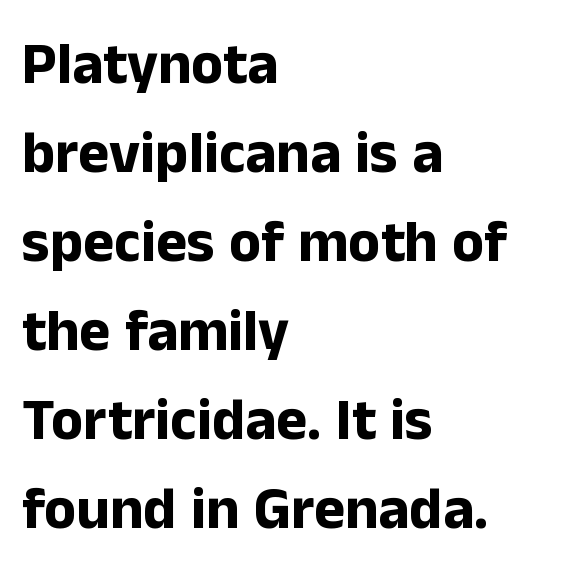
The image shows 59 px bold sans-serif type, upright; set left-aligned, normal line spacing (1.51x), normal letter spacing, not underlined; low stroke contrast and a medium x-height.
